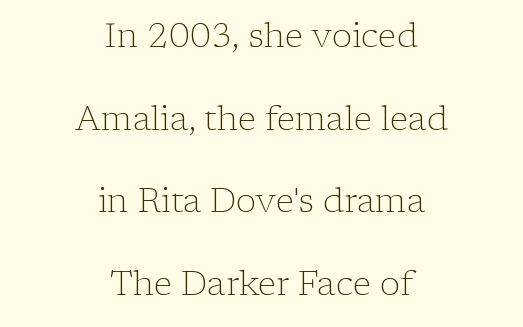
{"serif": "yes", "italic": "no", "bold": "no", "weight": "light", "width": "normal", "stroke_contrast": "low", "x_height": "medium", "monospaced": "no", "underline": "no", "align": "center", "line_spacing": "loose", "line_spacing_ratio": 2.43, "letter_spacing": "normal", "letter_spacing_em": 0.0, "glyph_px": 34}
